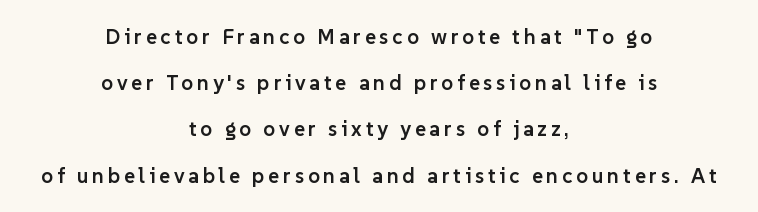
Q: Is the text bold? A: Semi-bold.
Q: Is the text italic (slanted)? A: No, it is upright.
Q: Is the text underlined? A: No.
Q: How is the paragraph aligned? A: Centered.
Q: Is the spacing between lines tight, normal or loose? A: Loose.
